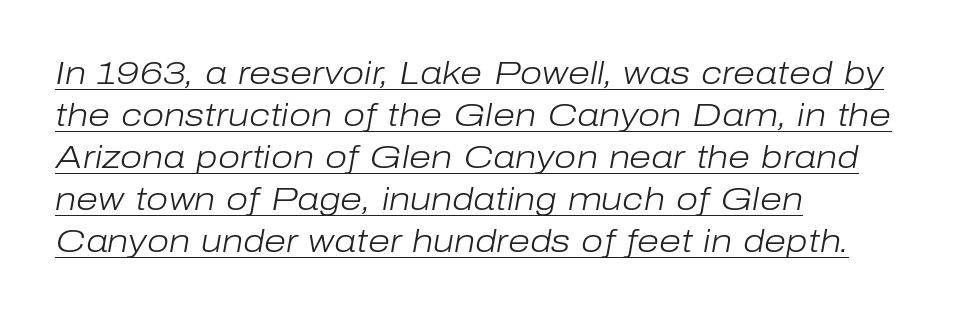
The image shows 32 px light type, italic (leaning right); set left-aligned, normal line spacing (1.31x), normal letter spacing, underlined; low stroke contrast and a medium x-height.
